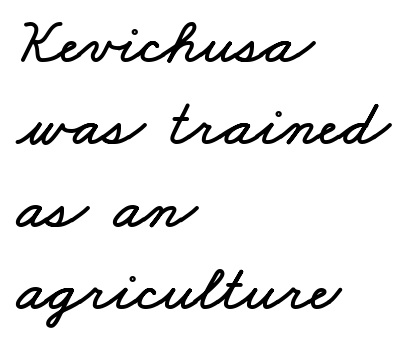
Nobody drew a line under any word here. Compared with typical paragraphs, the rows here are spaced about the same. Think of a printed novel: that variable character pitch is what you see here. The text block is weighted toward the left margin, trailing off unevenly rightward. Default kerning and tracking; the words read as compact shapes.
